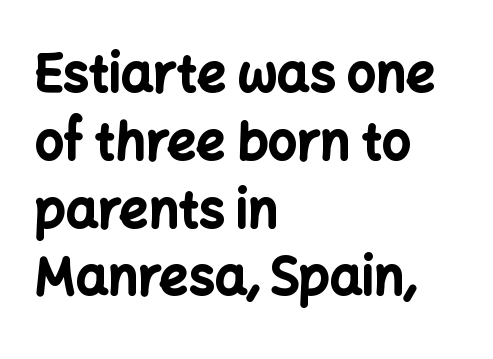
Varying glyph widths throughout — classic text-font behaviour. Typographic density is high because the face is bold. Compared with a centered layout, this one pins lines to the left instead. Notice how the stems are strictly vertical — no italics here.
